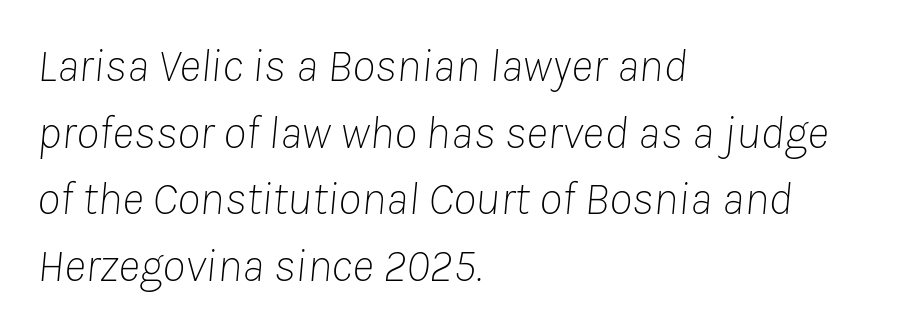
The image shows 47 px thin type, italic (leaning right); set left-aligned, normal line spacing (1.42x), normal letter spacing, not underlined; low stroke contrast and a medium x-height.
